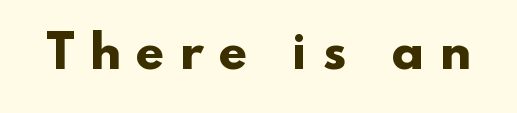
Honestly, the letter spacing is so wide it's the main thing you notice. Classification — sans serif. The passage shown is emphatically bold. A typesetter would call this proportional, since set widths differ per character. Glance below the letters and you will spot only blank space.
